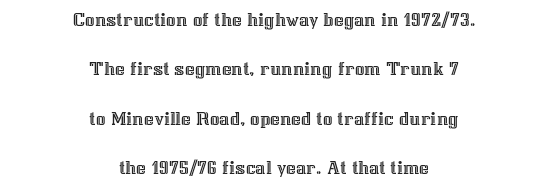
The passage shown is not underscored anywhere. Vertical strokes here are truly vertical. Leading: increased. Alignment: centered. This rendering leaves character spacing at its baseline value.
